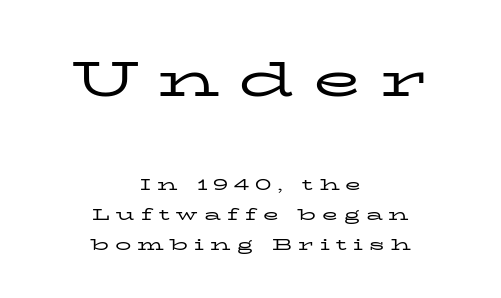
These lines are centered, leaving both edges ragged. This rendering employs a face with finishing strokes, i.e., a serif. The face used here appears at its bigger size in the upper chunk. A roman cut, with each character standing at attention. The characters are drawn with everyday or finer stroke widths. Compared with typical body copy, the letter spacing here is much looser.
